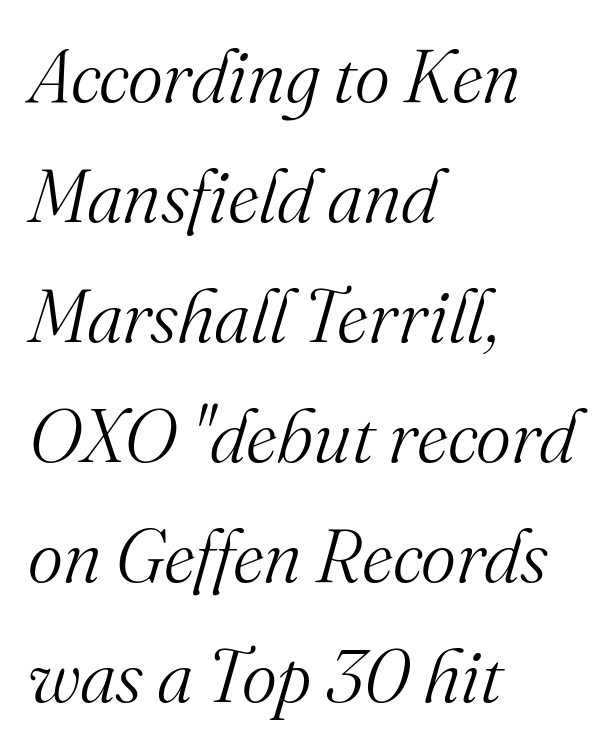
Q: Is the text bold? A: No.
Q: Is the text italic (slanted)? A: Yes, it leans right by about 16 degrees.
Q: Is the typeface a serif or a sans-serif typeface? A: Serif.
Q: Is the text underlined? A: No.
Q: How is the paragraph aligned? A: Left-aligned.
Q: Is the spacing between letters normal or unusually wide? A: Normal.
Q: Is the spacing between lines tight, normal or loose? A: Normal.
Q: Width (condensed, normal, or wide)? A: Normal.
Q: Stroke contrast? A: Medium.
Q: x-height? A: Small.
Q: Monospaced? A: No.
